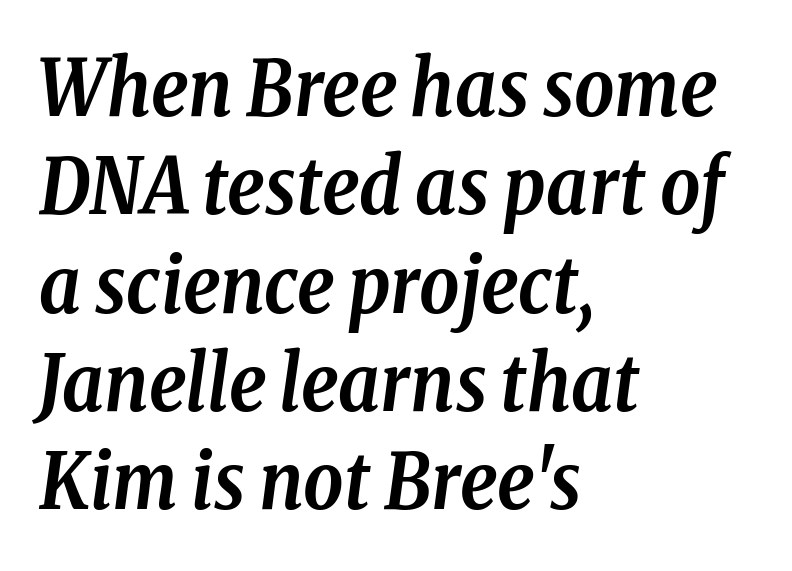
The image shows 78 px semibold, condensed serif type, italic (leaning right); set left-aligned, normal line spacing (1.26x), normal letter spacing, not underlined; low stroke contrast and a medium x-height.
